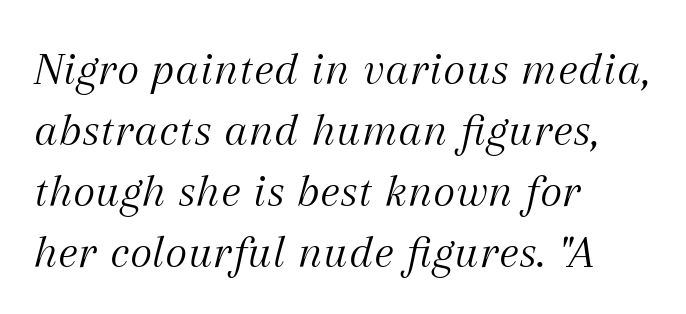
The image shows 48 px light serif type, italic (leaning right); set left-aligned, normal line spacing (1.27x), normal letter spacing, not underlined; medium stroke contrast and a medium x-height.
